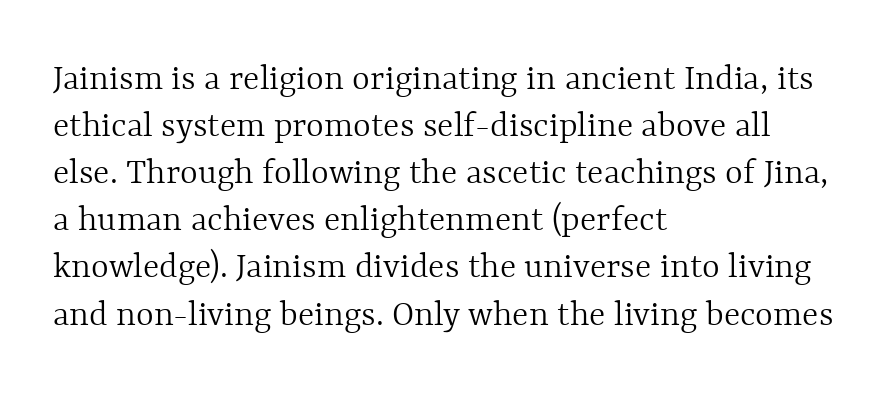
Q: Is the text bold? A: No.
Q: Is the text italic (slanted)? A: No, it is upright.
Q: Is the text underlined? A: No.
Q: How is the paragraph aligned? A: Left-aligned.
Q: Is the spacing between letters normal or unusually wide? A: Normal.
Q: Width (condensed, normal, or wide)? A: Normal.
Q: x-height? A: Medium.
Q: Monospaced? A: No.
